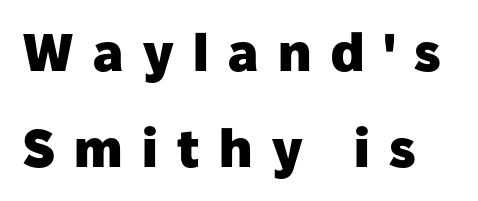
Q: Is the text bold? A: Yes.
Q: Is the text italic (slanted)? A: No, it is upright.
Q: Is the typeface a serif or a sans-serif typeface? A: Sans-serif.
Q: Is the text underlined? A: No.
Q: Is the spacing between letters normal or unusually wide? A: Unusually wide.
Q: Width (condensed, normal, or wide)? A: Normal.
Q: Stroke contrast? A: Low.
Q: x-height? A: Medium.
Q: Monospaced? A: No.
